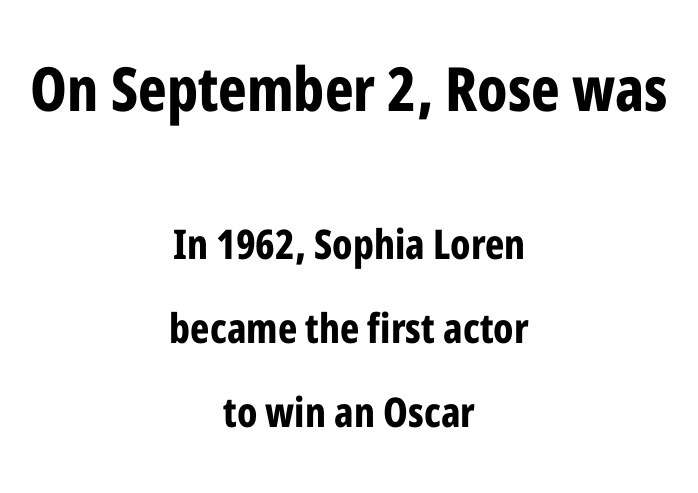
Q: Is the text bold? A: Yes.
Q: Is the text italic (slanted)? A: No, it is upright.
Q: Is the typeface a serif or a sans-serif typeface? A: Sans-serif.
Q: Is the text underlined? A: No.
Q: How is the paragraph aligned? A: Centered.
Q: Is the spacing between letters normal or unusually wide? A: Normal.
Q: Is the spacing between lines tight, normal or loose? A: Loose.
Q: Which block of text is set in a larger size, the first (top) or the second (bottom)? A: The first (top) one.
Q: Width (condensed, normal, or wide)? A: Condensed.
Q: Stroke contrast? A: Low.
Q: x-height? A: Medium.
Q: Monospaced? A: No.
